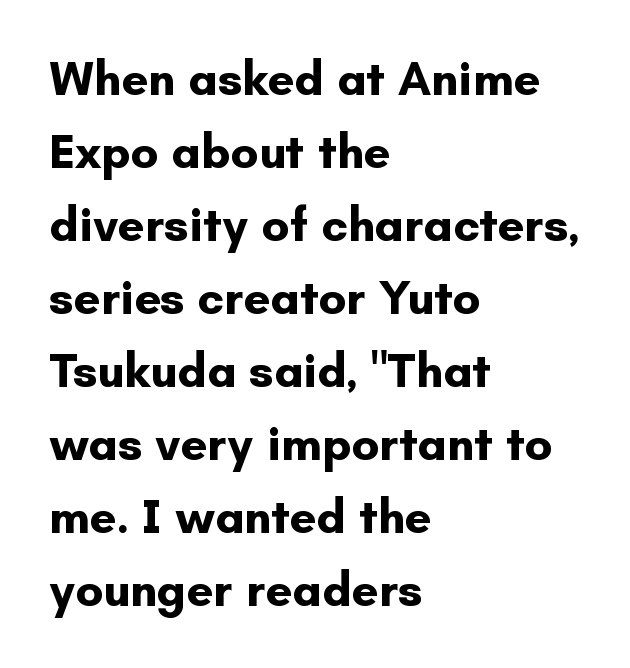
{"serif": "no", "italic": "no", "bold": "yes", "weight": "bold", "width": "normal", "stroke_contrast": "low", "x_height": "small", "monospaced": "no", "underline": "no", "align": "left", "line_spacing": "normal", "line_spacing_ratio": 1.52, "letter_spacing": "normal", "letter_spacing_em": 0.0, "glyph_px": 48}
